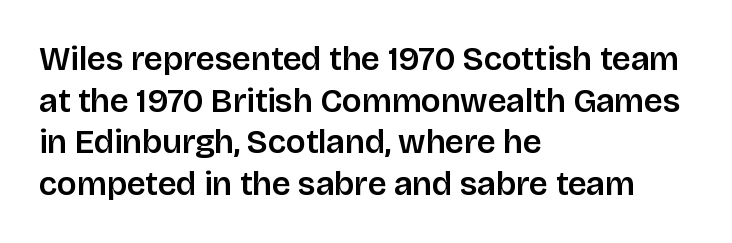
The letterforms sit shoulder to shoulder at normal distance. Left-aligned paragraph, ragged on the right. Check the space under the baseline: it is left empty. The glyphs in this specimen are sans serif. Italic: no, the glyphs are upright roman. Proportional: the letters do not fall into vertical columns.
